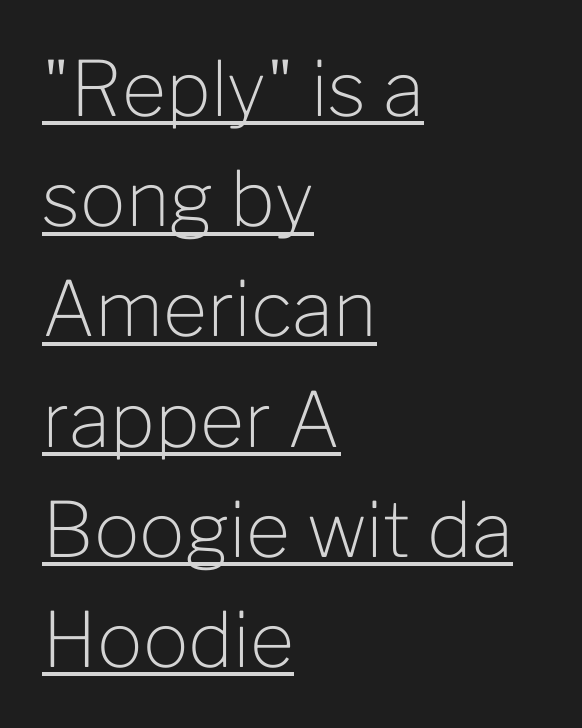
What decoration does the sample have? An underline. The letterforms sit shoulder to shoulder at normal distance. This is roman type, the default non-slanted kind. Here the designer chose a conventional face with non-uniform glyph widths.
